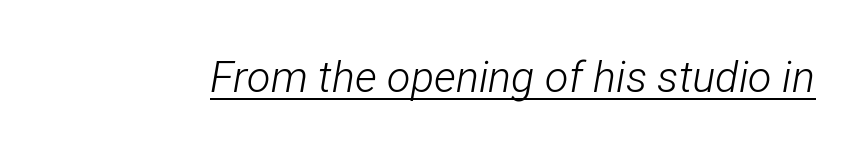
In terms of posture, this sample is oblique. How are the letters spaced? Ordinarily, with no added tracking. Think of a printed novel: that variable character pitch is what you see here. Glance below the letters and you will spot a drawn line. The font sits on the lighter half of the weight spectrum, regular included.
